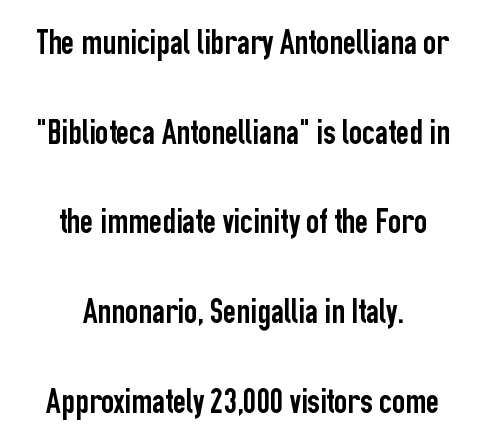
Quick note: interline space is abundant. Type style note: lacks serifs. These lines stack symmetrically, like a column narrowing and widening about its center. Posture: straight, roman, zero tilt. Do the characters align in a grid? No, the font is proportional. Glyph-to-glyph distance matches everyday printed text.
